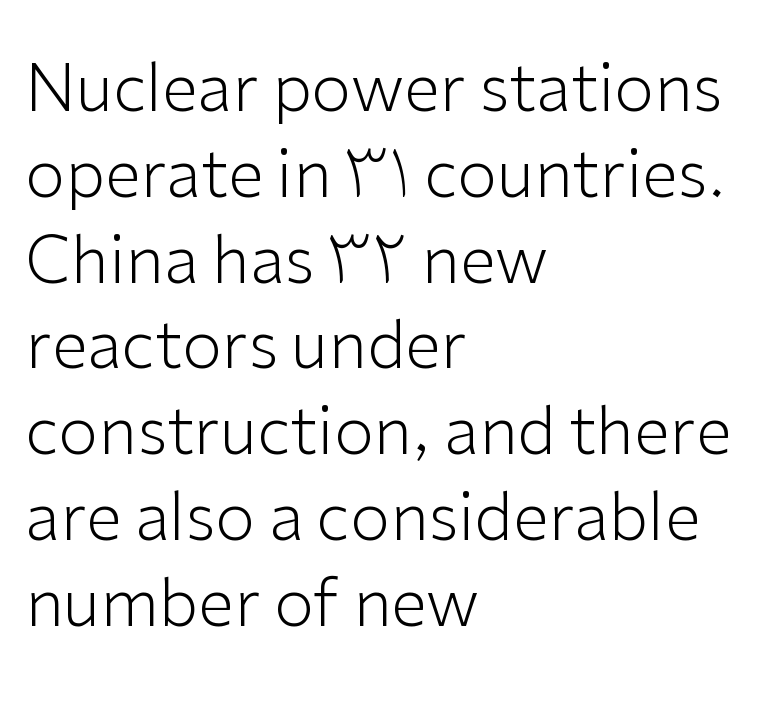
{"serif": "no", "italic": "no", "bold": "no", "weight": "light", "width": "normal", "stroke_contrast": "low", "x_height": "medium", "monospaced": "no", "underline": "no", "align": "left", "line_spacing": "normal", "line_spacing_ratio": 1.32, "letter_spacing": "normal", "letter_spacing_em": 0.0, "glyph_px": 65}
